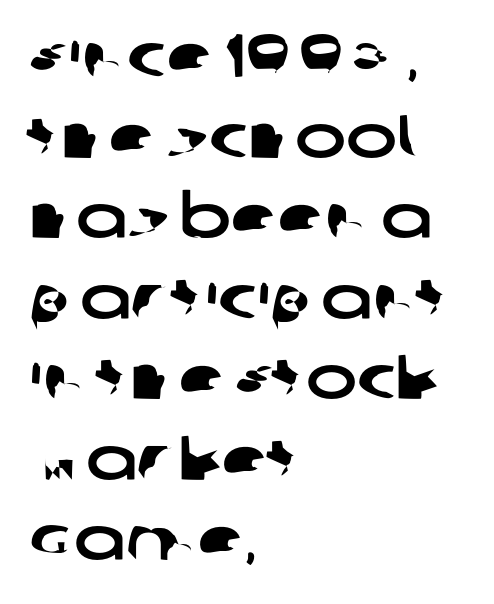
These lines sit exactly where default settings would place them. Short and long lines alike share a common starting point at left. You could not count columns in this text — the font is proportionally spaced. Regarding serifs, this sample does without them.
